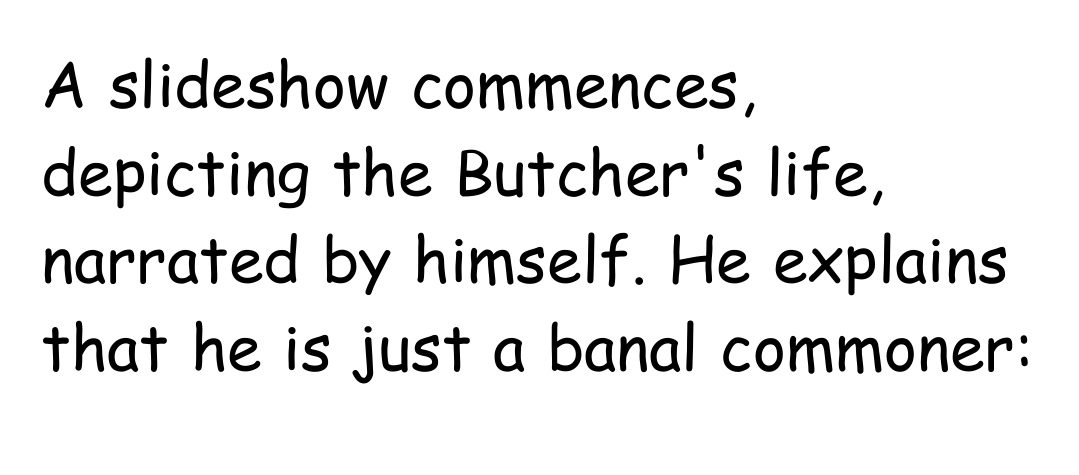
Q: Is the text bold? A: No.
Q: Is the text italic (slanted)? A: No, it is upright.
Q: Is the typeface a serif or a sans-serif typeface? A: Sans-serif.
Q: Is the text underlined? A: No.
Q: How is the paragraph aligned? A: Left-aligned.
Q: Is the spacing between letters normal or unusually wide? A: Normal.
Q: Is the spacing between lines tight, normal or loose? A: Normal.
Q: Width (condensed, normal, or wide)? A: Condensed.
Q: Stroke contrast? A: Low.
Q: x-height? A: Medium.
Q: Monospaced? A: No.
